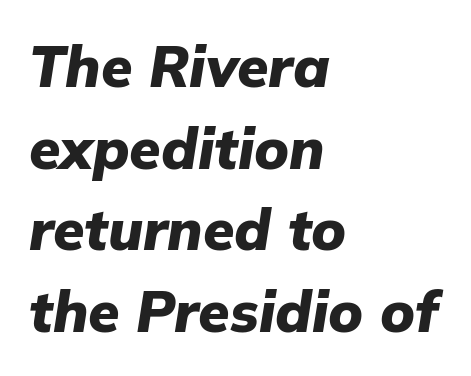
Q: Is the text bold? A: Yes.
Q: Is the text italic (slanted)? A: Yes, it leans right by about 9 degrees.
Q: Is the text underlined? A: No.
Q: How is the paragraph aligned? A: Left-aligned.
Q: Is the spacing between letters normal or unusually wide? A: Normal.
Q: Is the spacing between lines tight, normal or loose? A: Normal.
Q: Width (condensed, normal, or wide)? A: Normal.
Q: Stroke contrast? A: Low.
Q: x-height? A: Medium.
Q: Monospaced? A: No.
